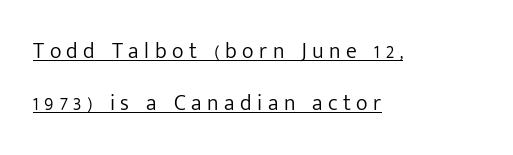
{"italic": "no", "bold": "no", "underline": "yes", "align": "left", "line_spacing": "loose", "line_spacing_ratio": 2.36, "letter_spacing": "wide", "letter_spacing_em": 0.25, "glyph_px": 22}
